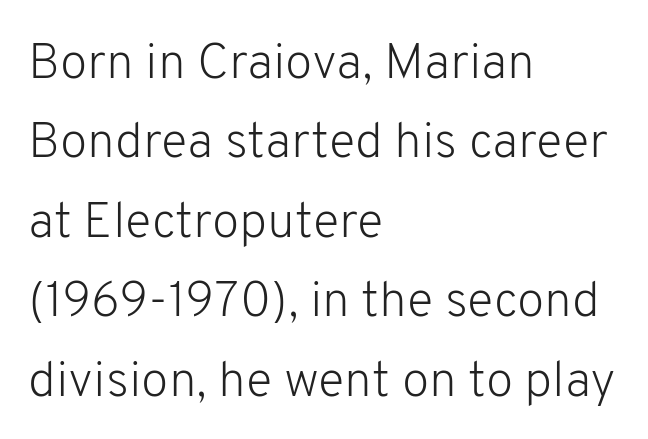
{"serif": "no", "italic": "no", "bold": "no", "weight": "light", "width": "normal", "stroke_contrast": "low", "x_height": "medium", "monospaced": "no", "underline": "no", "align": "left", "line_spacing": "normal", "line_spacing_ratio": 1.59, "letter_spacing": "normal", "letter_spacing_em": 0.0, "glyph_px": 50}
